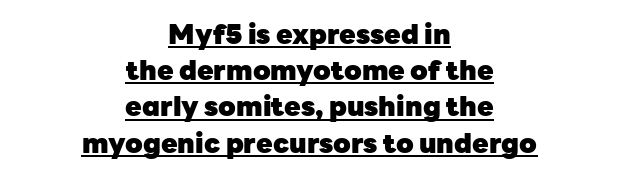
Q: Is the text bold? A: Yes.
Q: Is the text italic (slanted)? A: No, it is upright.
Q: Is the text underlined? A: Yes.
Q: How is the paragraph aligned? A: Centered.
Q: Is the spacing between letters normal or unusually wide? A: Normal.
Q: Is the spacing between lines tight, normal or loose? A: Normal.
